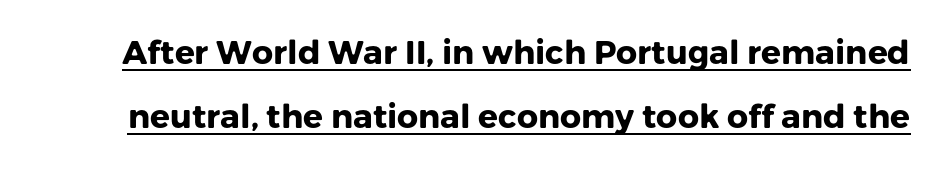
{"serif": "no", "italic": "no", "bold": "yes", "weight": "heavy", "width": "normal", "stroke_contrast": "low", "x_height": "medium", "monospaced": "no", "underline": "yes", "line_spacing": "loose", "line_spacing_ratio": 1.95, "letter_spacing": "normal", "letter_spacing_em": 0.0, "glyph_px": 33}
